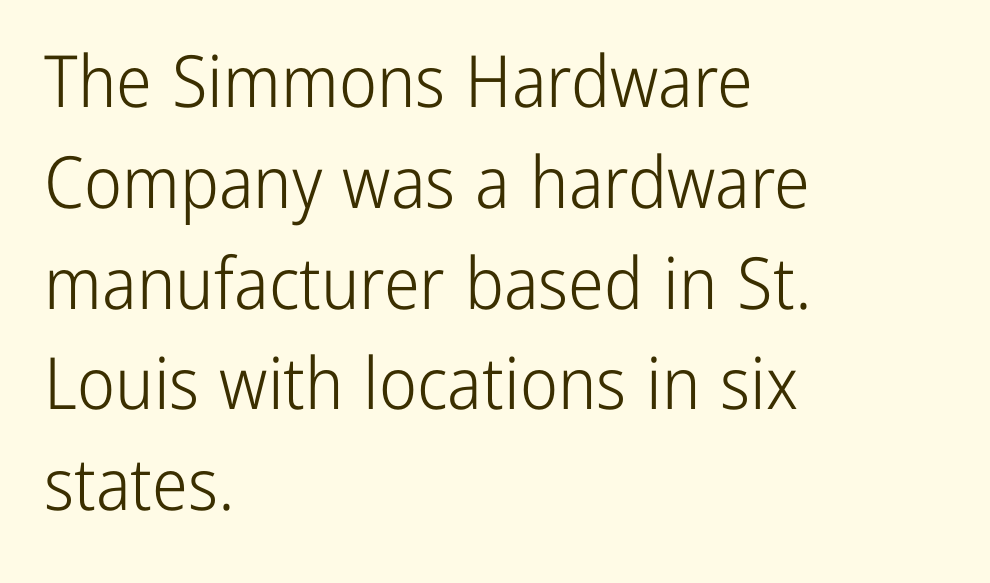
The image shows 72 px light, condensed sans-serif type, upright; set left-aligned, normal line spacing (1.4x), normal letter spacing, not underlined; low stroke contrast and a medium x-height.
